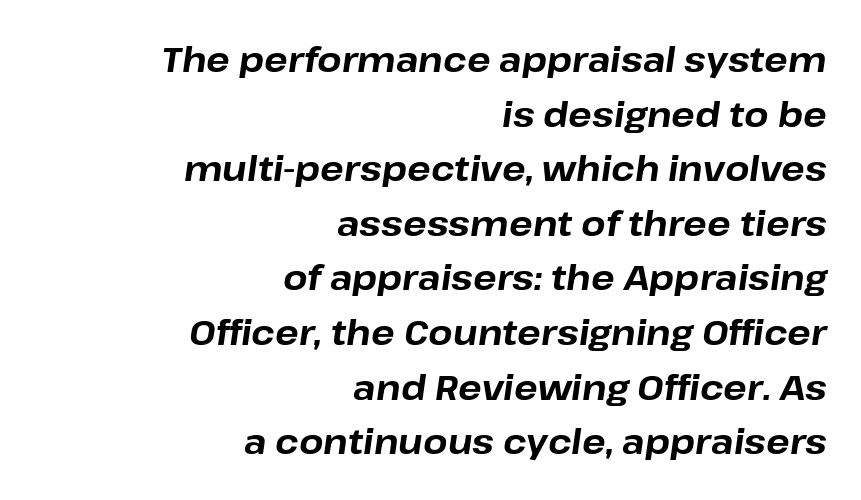
Q: Is the text bold? A: Yes.
Q: Is the text italic (slanted)? A: Yes, it leans right by about 8 degrees.
Q: Is the text underlined? A: No.
Q: How is the paragraph aligned? A: Right-aligned.
Q: Is the spacing between letters normal or unusually wide? A: Normal.
Q: Is the spacing between lines tight, normal or loose? A: Normal.
Q: Width (condensed, normal, or wide)? A: Normal.
Q: Stroke contrast? A: Low.
Q: x-height? A: Medium.
Q: Monospaced? A: No.
